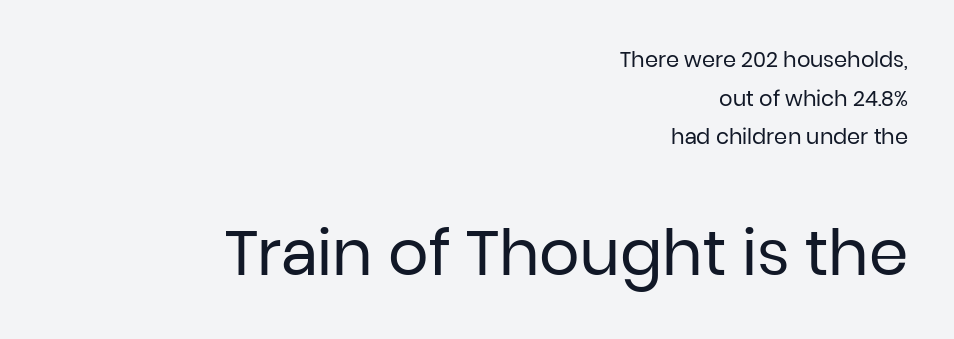
Q: Is the text bold? A: No.
Q: Is the text italic (slanted)? A: No, it is upright.
Q: Is the typeface a serif or a sans-serif typeface? A: Sans-serif.
Q: Is the text underlined? A: No.
Q: How is the paragraph aligned? A: Right-aligned.
Q: Is the spacing between letters normal or unusually wide? A: Normal.
Q: Which block of text is set in a larger size, the first (top) or the second (bottom)? A: The second (bottom) one.
Q: Width (condensed, normal, or wide)? A: Normal.
Q: Stroke contrast? A: Low.
Q: x-height? A: Medium.
Q: Monospaced? A: No.
